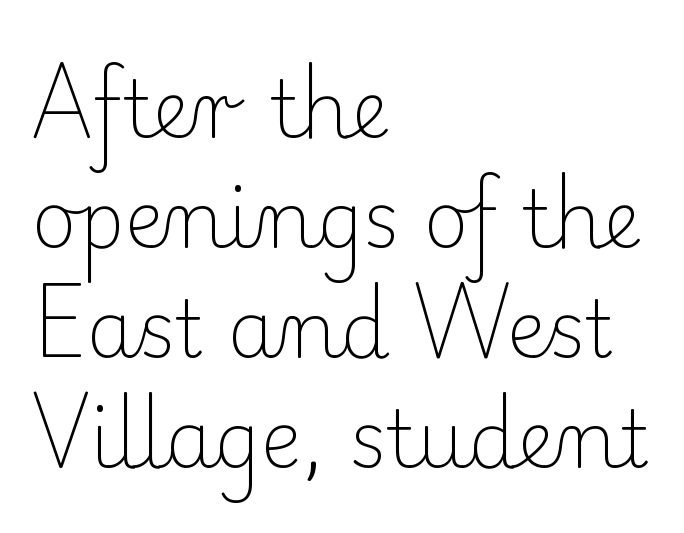
The image shows 78 px light serif type, upright; set left-aligned, normal line spacing (1.41x), normal letter spacing, not underlined; low stroke contrast and a small x-height.
